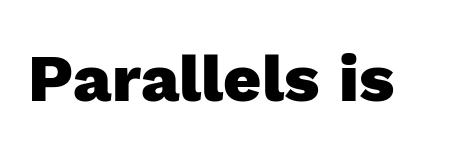
The image shows 66 px heavy sans-serif type, upright; set normal letter spacing, not underlined; a medium x-height.
